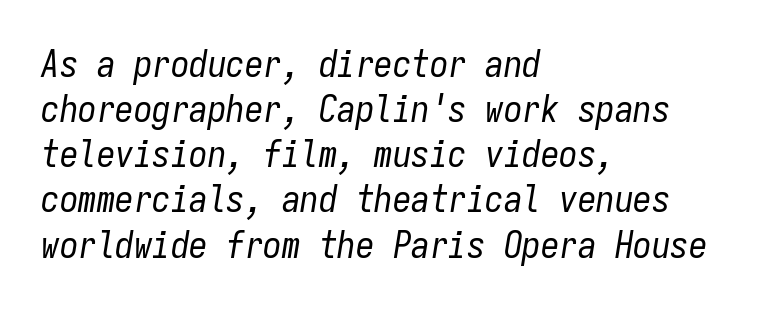
{"italic": "yes", "lean": "right", "slant_degrees": 9, "bold": "no", "weight": "regular", "width": "condensed", "stroke_contrast": "low", "x_height": "medium", "monospaced": "yes", "underline": "no", "align": "left", "line_spacing_ratio": 1.22, "letter_spacing": "normal", "letter_spacing_em": 0.0, "glyph_px": 37}
